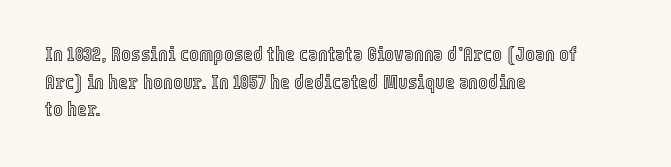
{"italic": "no", "underline": "no", "align": "left", "line_spacing": "normal", "line_spacing_ratio": 1.32, "letter_spacing": "normal", "letter_spacing_em": 0.0, "glyph_px": 21}
